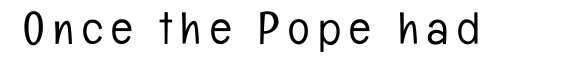
{"serif": "no", "italic": "no", "bold": "no", "weight": "light", "width": "condensed", "stroke_contrast": "low", "x_height": "medium", "monospaced": "no", "underline": "no", "glyph_px": 45}
